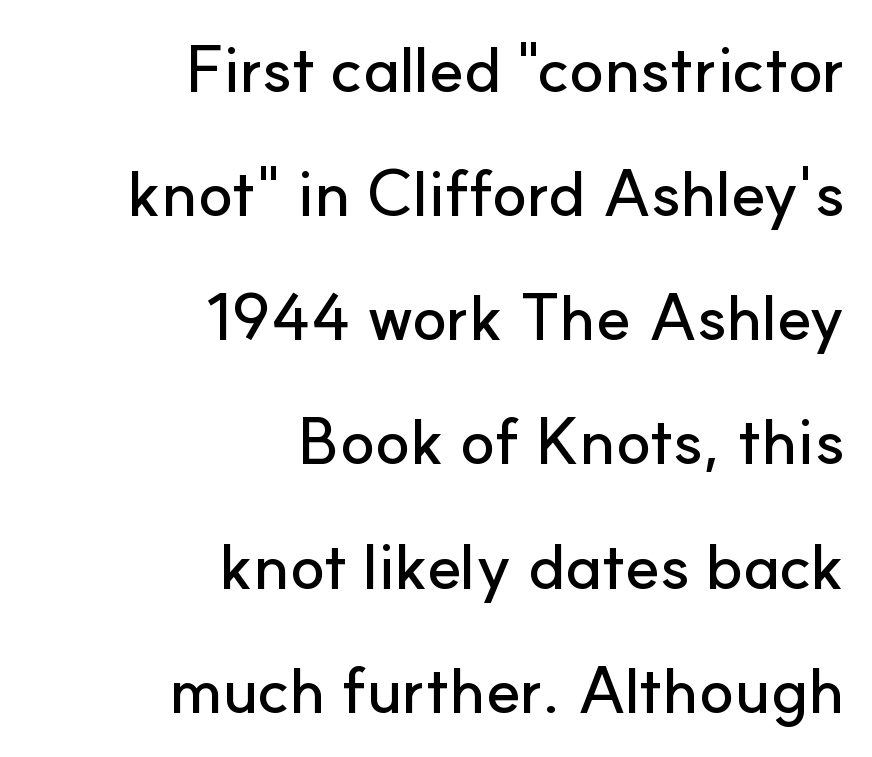
{"serif": "no", "italic": "no", "width": "normal", "stroke_contrast": "low", "x_height": "small", "monospaced": "no", "underline": "no", "align": "right", "line_spacing": "loose", "line_spacing_ratio": 1.91, "letter_spacing": "normal", "letter_spacing_em": 0.0, "glyph_px": 65}
